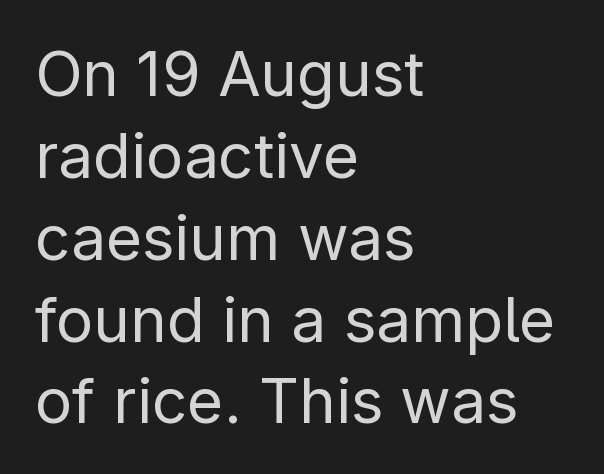
The image shows 62 px regular-weight sans-serif type, upright; set left-aligned, normal line spacing (1.32x), normal letter spacing, not underlined; low stroke contrast and a medium x-height.
